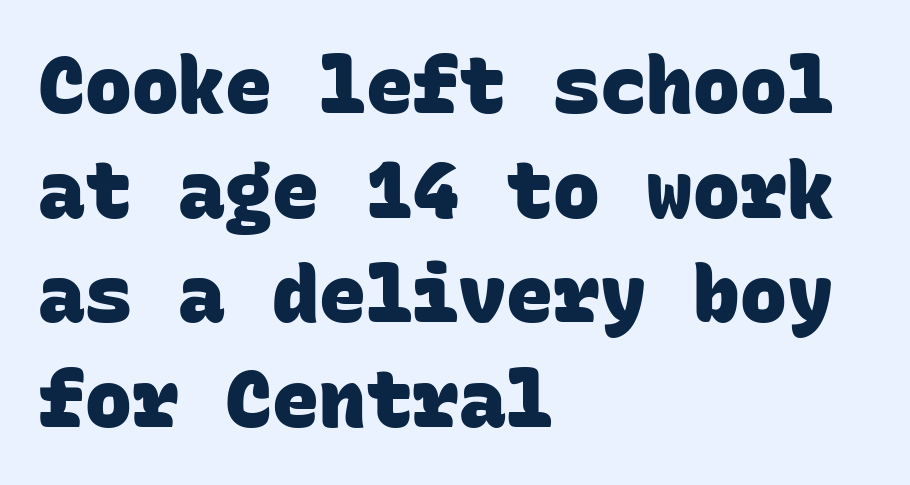
The image shows 78 px heavy sans-serif type, monospaced; set left-aligned, normal line spacing (1.34x), normal letter spacing, not underlined; low stroke contrast and a large x-height.
